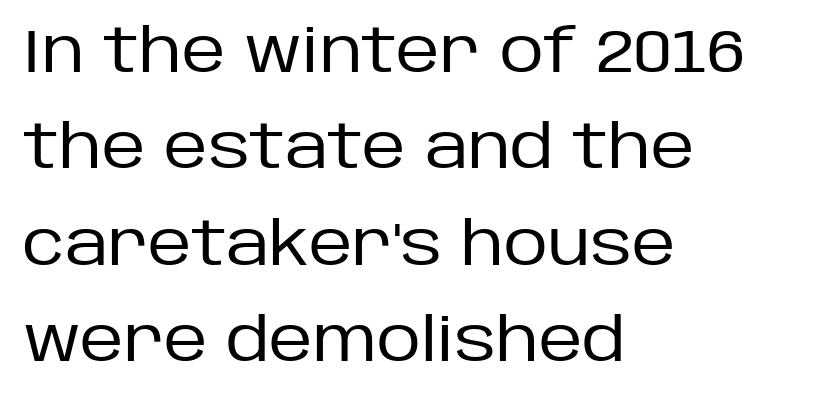
{"serif": "no", "italic": "no", "bold": "no", "weight": "regular", "width": "normal", "stroke_contrast": "low", "x_height": "large", "monospaced": "no", "underline": "no", "align": "left", "line_spacing": "normal", "line_spacing_ratio": 1.58, "letter_spacing": "normal", "letter_spacing_em": 0.0, "glyph_px": 61}
